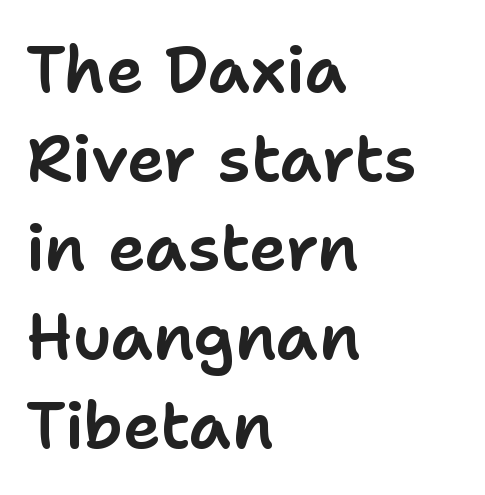
Q: Is the text italic (slanted)? A: No, it is upright.
Q: Is the typeface a serif or a sans-serif typeface? A: Sans-serif.
Q: Is the text underlined? A: No.
Q: How is the paragraph aligned? A: Left-aligned.
Q: Is the spacing between letters normal or unusually wide? A: Normal.
Q: Is the spacing between lines tight, normal or loose? A: Normal.
Q: Width (condensed, normal, or wide)? A: Normal.
Q: Stroke contrast? A: Low.
Q: x-height? A: Medium.
Q: Monospaced? A: No.
